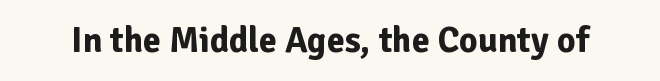
The image shows 36 px bold sans-serif type, upright; set normal letter spacing, not underlined; low stroke contrast and a medium x-height.
